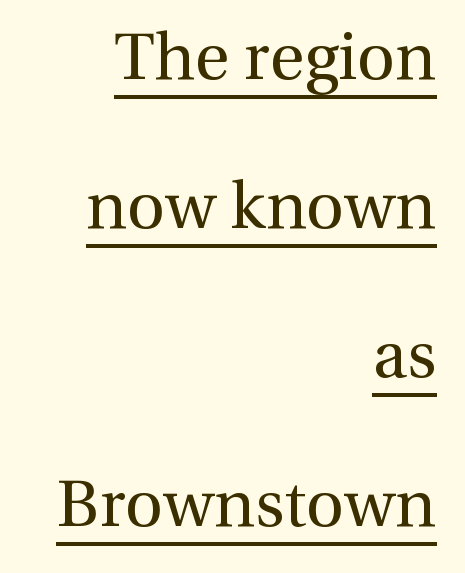
Spacing verdict: proportional, widths tailored to each character. Beneath each row of characters lies a ruled line. Font category for this specimen: serif. The passage shown stacks its lines with a broad gap.
